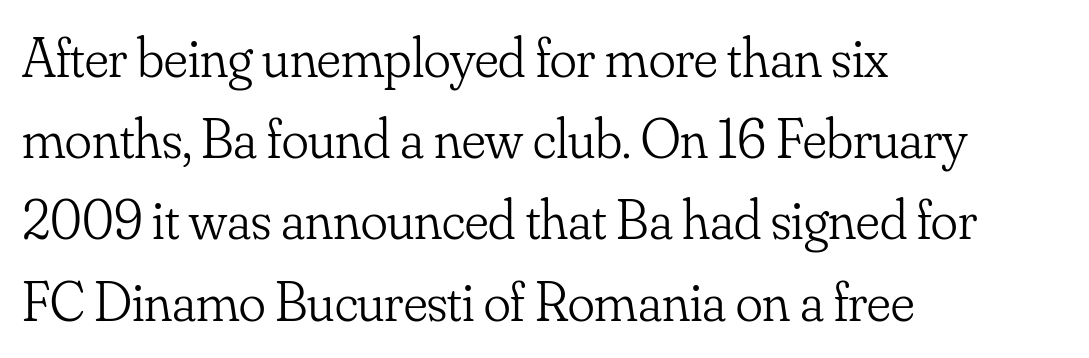
The image shows 56 px light serif type, upright; set left-aligned, normal line spacing (1.45x), normal letter spacing, not underlined; low stroke contrast and a small x-height.
